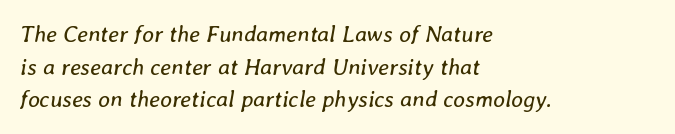
Q: Is the text bold? A: No.
Q: Is the text italic (slanted)? A: Yes, it leans right by about 8 degrees.
Q: Is the text underlined? A: No.
Q: How is the paragraph aligned? A: Left-aligned.
Q: Is the spacing between letters normal or unusually wide? A: Normal.
Q: Is the spacing between lines tight, normal or loose? A: Normal.
